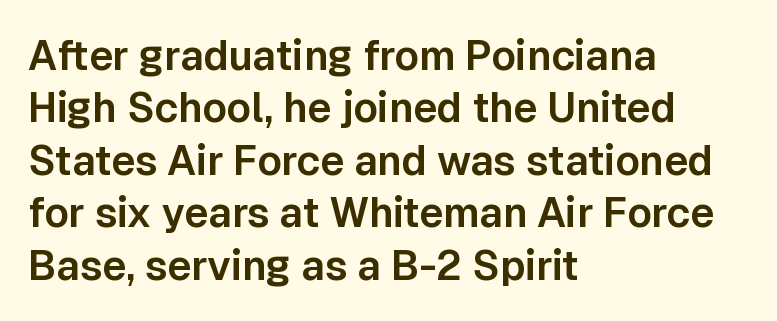
Normally led — the rows are evenly, conventionally spaced. The typeface chosen for these lines omits serifs. This rendering features lettering with no underline. These lines are set flush left with a ragged right edge.
